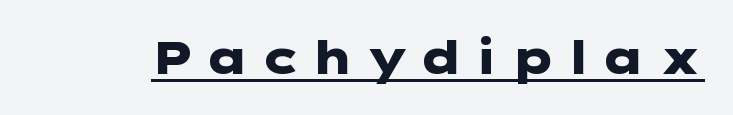
The image shows 45 px heavy, wide sans-serif type, upright; set underlined; low stroke contrast and a medium x-height.
